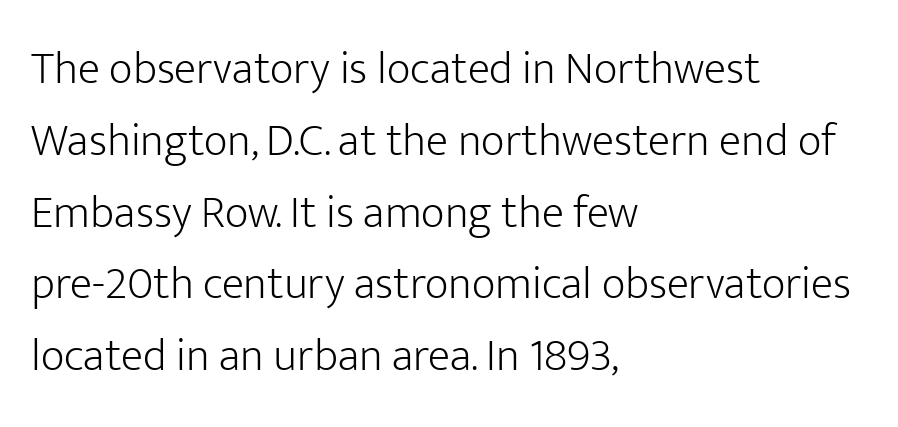
This sample has the flowing, uneven cadence of proportional lettering. Ascenders rise straight up at ninety degrees. The type is set solid horizontally, with unmodified tracking. Classification — sans serif. Does the copy run flush right? No — it runs flush left. Successive baselines arrive at the customary interval.
